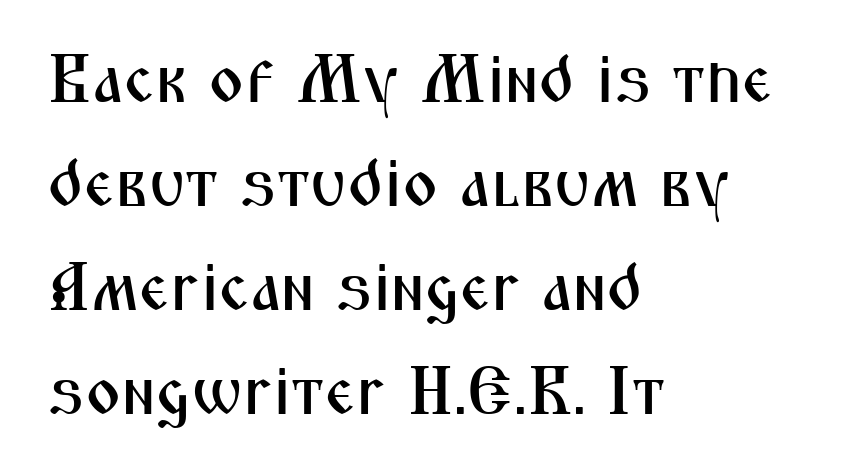
Q: Is the text italic (slanted)? A: No, it is upright.
Q: Is the typeface a serif or a sans-serif typeface? A: Sans-serif.
Q: Is the text underlined? A: No.
Q: How is the paragraph aligned? A: Left-aligned.
Q: Is the spacing between letters normal or unusually wide? A: Normal.
Q: Is the spacing between lines tight, normal or loose? A: Normal.
Q: Width (condensed, normal, or wide)? A: Condensed.
Q: Stroke contrast? A: Medium.
Q: x-height? A: Medium.
Q: Monospaced? A: No.
